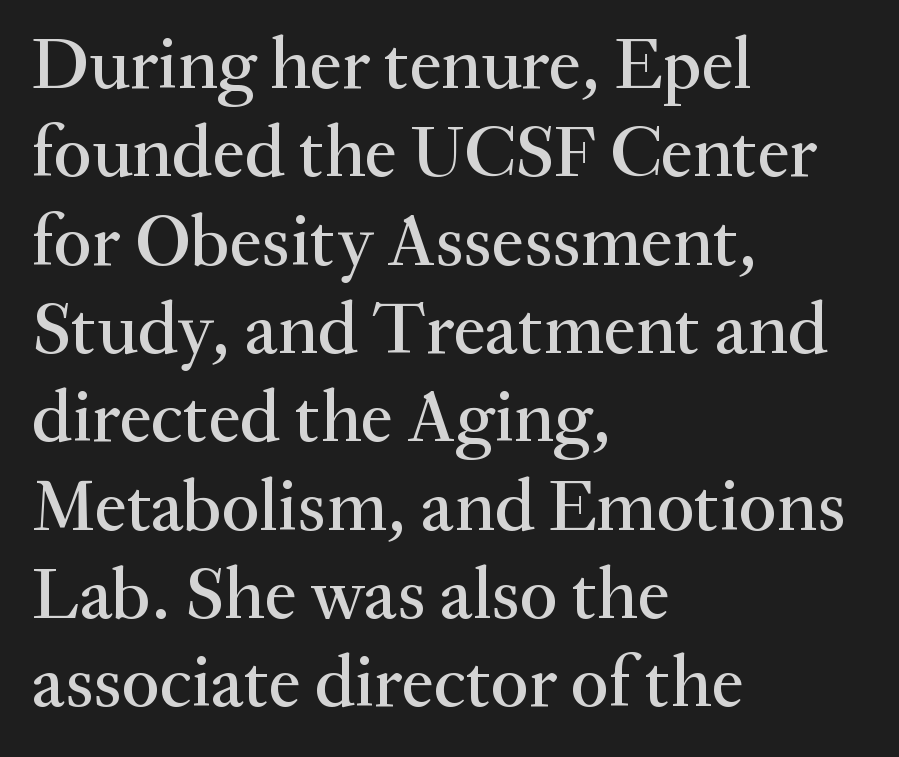
Unmarked baselines from the first word to the last. Which margin do the lines hug? The left one — the right edge is uneven. This sample uses plain, unmodified letter spacing. The font's upright variant was chosen for this text. The rendering shows small feet on the letterforms — a serif design. The face used here is proportionally spaced, like ordinary book or web type.
